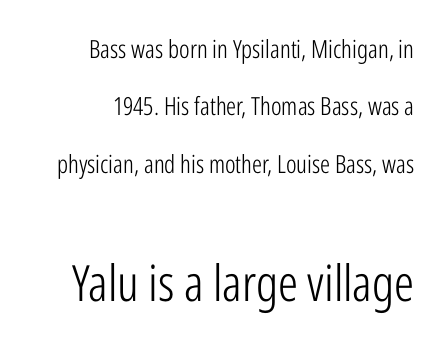
Q: Is the text bold? A: No.
Q: Is the text italic (slanted)? A: No, it is upright.
Q: Is the typeface a serif or a sans-serif typeface? A: Sans-serif.
Q: Is the text underlined? A: No.
Q: How is the paragraph aligned? A: Right-aligned.
Q: Is the spacing between letters normal or unusually wide? A: Normal.
Q: Is the spacing between lines tight, normal or loose? A: Loose.
Q: Which block of text is set in a larger size, the first (top) or the second (bottom)? A: The second (bottom) one.
Q: Width (condensed, normal, or wide)? A: Condensed.
Q: Stroke contrast? A: Low.
Q: x-height? A: Medium.
Q: Monospaced? A: No.
